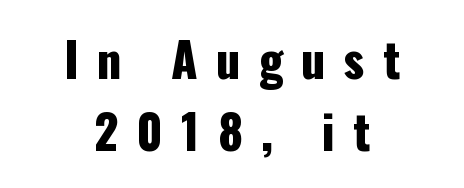
Display-style spreading of the glyphs; the letterfit is very open. Here the designer chose a conventional face with non-uniform glyph widths. Layout note: lines centered. A roman cut, with each character standing at attention.
